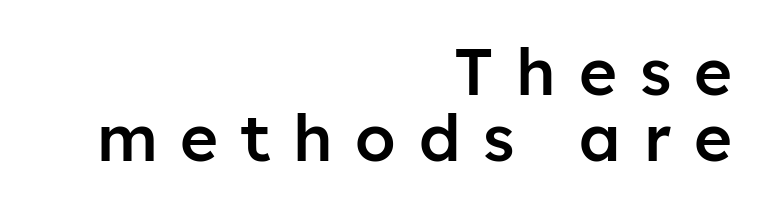
You could not count columns in this text — the font is proportionally spaced. Each line ends at the same right margin while the left side varies. Inter-character spacing is expanded well beyond the font's built-in metrics. Quick note: underline off. Classification — sans serif.
